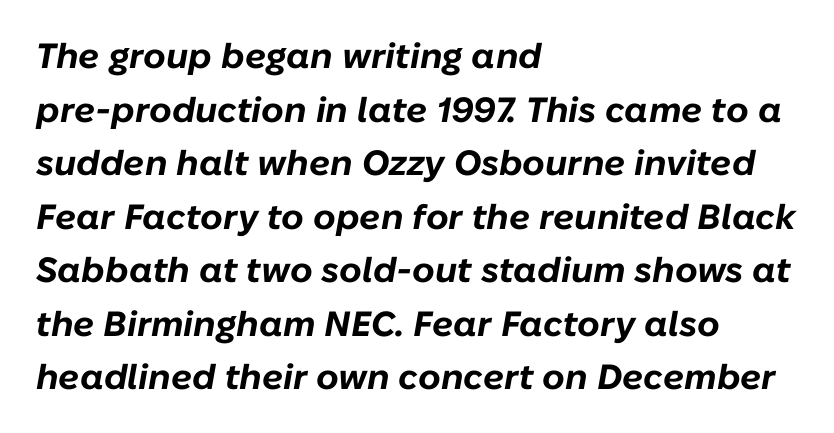
The image shows 35 px bold type, italic (leaning right); set left-aligned, normal line spacing (1.53x), normal letter spacing, not underlined; low stroke contrast and a medium x-height.
